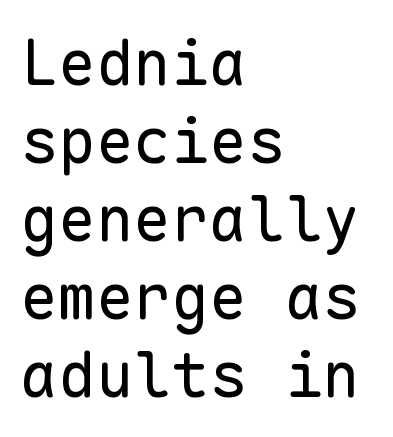
{"serif": "no", "italic": "no", "bold": "no", "weight": "regular", "width": "normal", "stroke_contrast": "low", "x_height": "medium", "monospaced": "yes", "underline": "no", "align": "left", "line_spacing_ratio": 1.24, "letter_spacing": "normal", "letter_spacing_em": 0.0, "glyph_px": 63}
